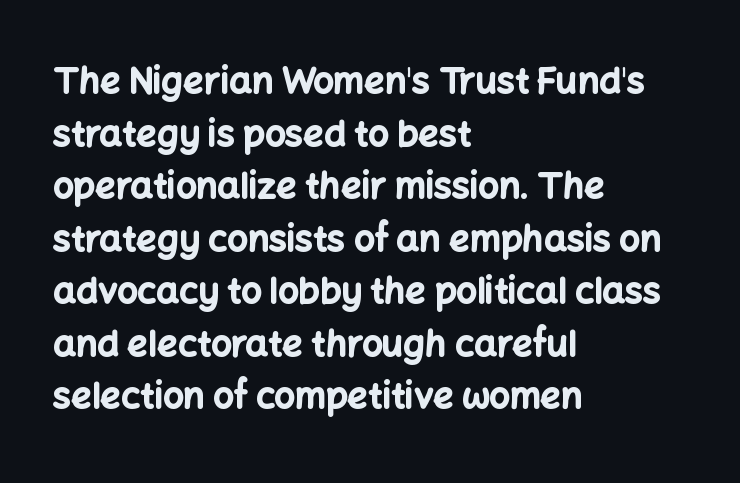
{"serif": "no", "italic": "no", "bold": "yes", "weight": "bold", "width": "normal", "stroke_contrast": "low", "x_height": "medium", "monospaced": "no", "underline": "no", "align": "left", "line_spacing": "normal", "line_spacing_ratio": 1.46, "letter_spacing": "normal", "letter_spacing_em": 0.0, "glyph_px": 36}
